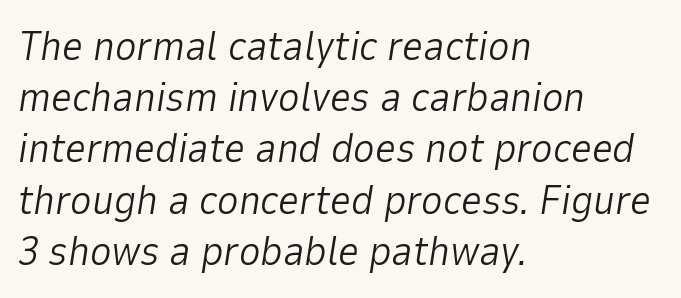
Q: Is the text bold? A: No.
Q: Is the text italic (slanted)? A: Yes, it leans right by about 9 degrees.
Q: Is the text underlined? A: No.
Q: How is the paragraph aligned? A: Left-aligned.
Q: Is the spacing between letters normal or unusually wide? A: Normal.
Q: Is the spacing between lines tight, normal or loose? A: Normal.
Q: Width (condensed, normal, or wide)? A: Normal.
Q: Stroke contrast? A: Low.
Q: x-height? A: Medium.
Q: Monospaced? A: No.
